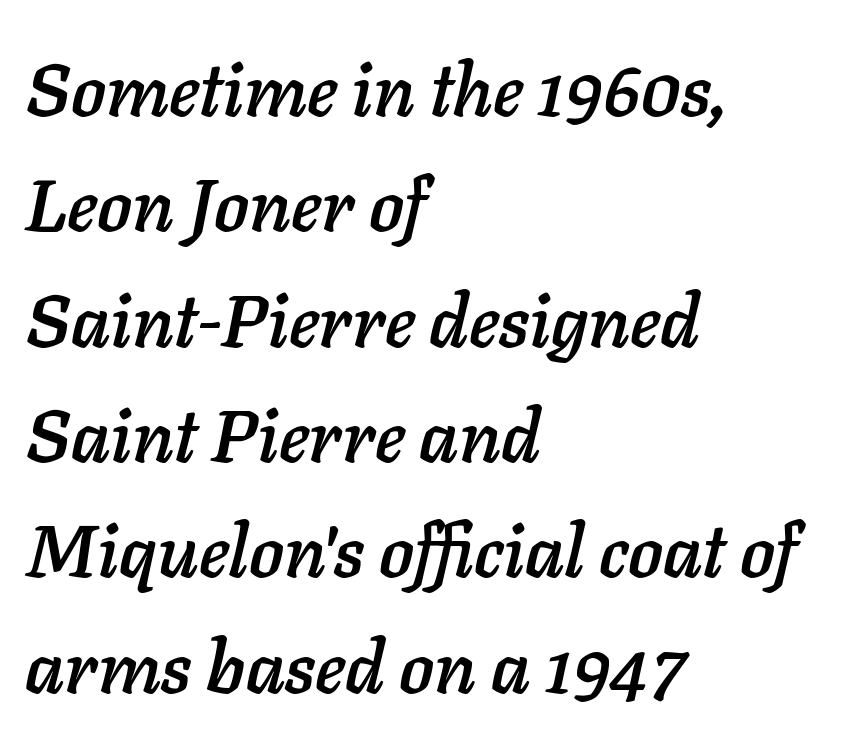
{"italic": "yes", "lean": "right", "slant_degrees": 11, "width": "normal", "stroke_contrast": "low", "x_height": "medium", "monospaced": "no", "underline": "no", "align": "left", "line_spacing": "normal", "line_spacing_ratio": 1.58, "letter_spacing": "normal", "letter_spacing_em": 0.0, "glyph_px": 73}
